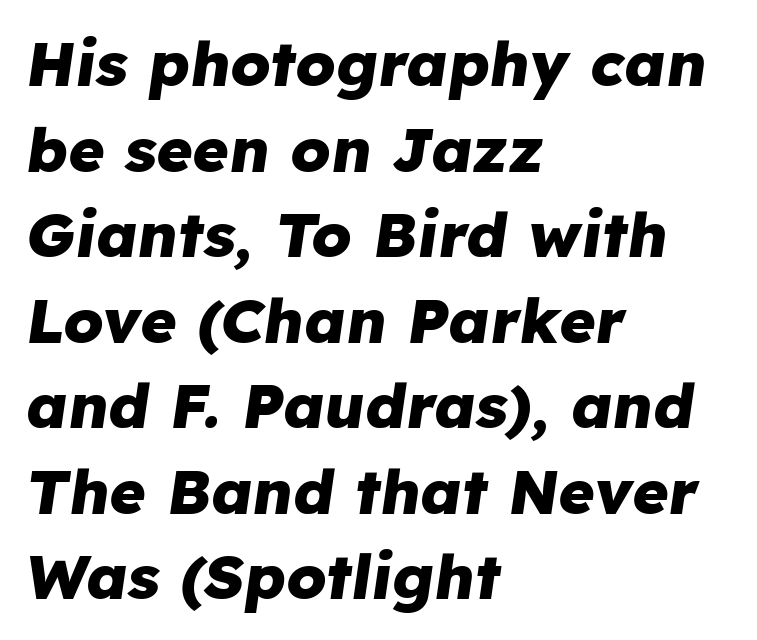
{"italic": "yes", "lean": "right", "slant_degrees": 8, "bold": "yes", "weight": "heavy", "width": "normal", "stroke_contrast": "low", "x_height": "medium", "monospaced": "no", "underline": "no", "align": "left", "line_spacing": "normal", "line_spacing_ratio": 1.38, "letter_spacing": "normal", "letter_spacing_em": 0.0, "glyph_px": 62}
